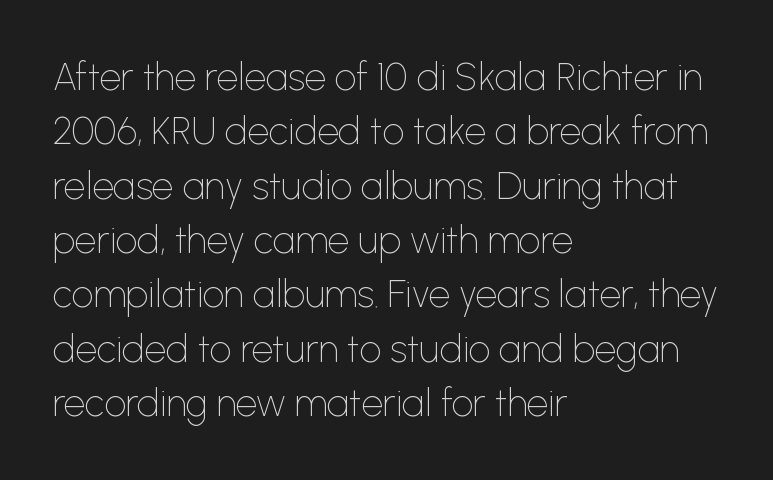
The image shows 38 px thin sans-serif type, upright; set left-aligned, normal line spacing (1.43x), normal letter spacing, not underlined; low stroke contrast and a medium x-height.
